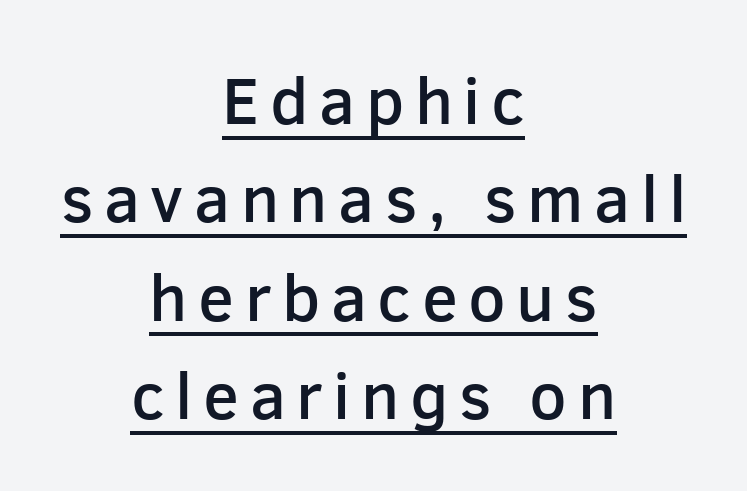
{"serif": "no", "italic": "no", "bold": "semi", "weight": "semibold", "width": "normal", "stroke_contrast": "low", "x_height": "medium", "monospaced": "no", "underline": "yes", "align": "center", "line_spacing": "normal", "line_spacing_ratio": 1.49, "glyph_px": 66}
